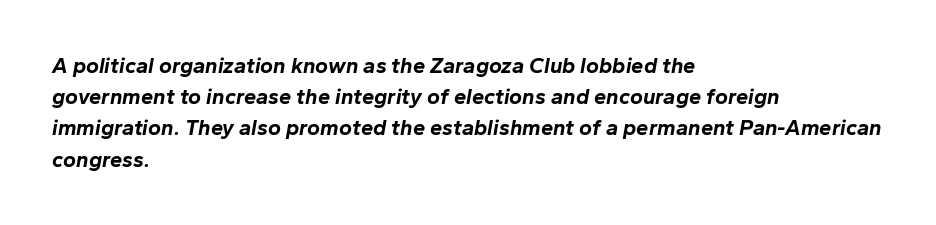
These lines stack with their left ends in a neat column. Standard letterfit; no display-style spreading of the glyphs. The designer left line spacing at the default. Caption: bold face, heavy strokes. Unmarked baselines from the first word to the last. Every character sits at an angle, as italics do.
